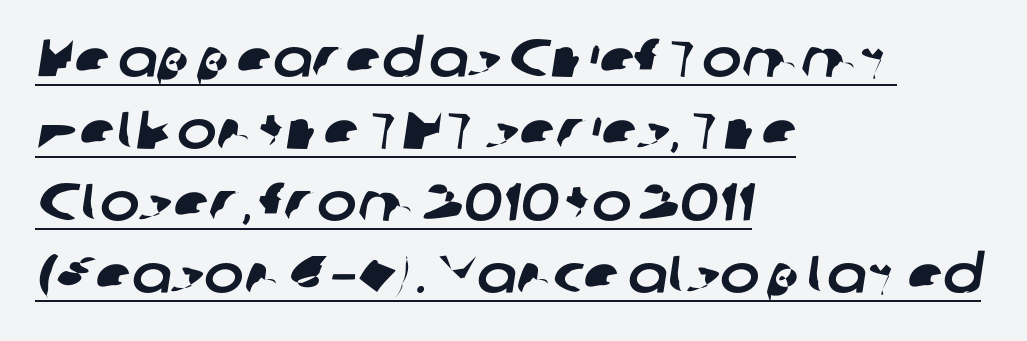
Compared with undecorated copy, this sample adds a rule below the words. In terms of leading, this rendering sits right in the middle. Short and long lines alike share a common starting point at left. Proportional: the letters do not fall into vertical columns. You can tell from the bare stems that sans-serif type was used.
